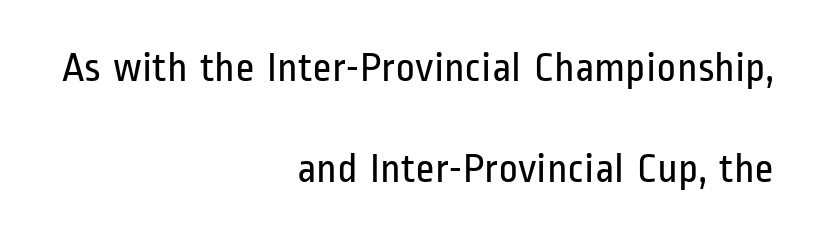
The image shows 42 px regular-weight, condensed sans-serif type, upright; set right-aligned, loose line spacing (2.4x), normal letter spacing, not underlined; low stroke contrast and a medium x-height.
